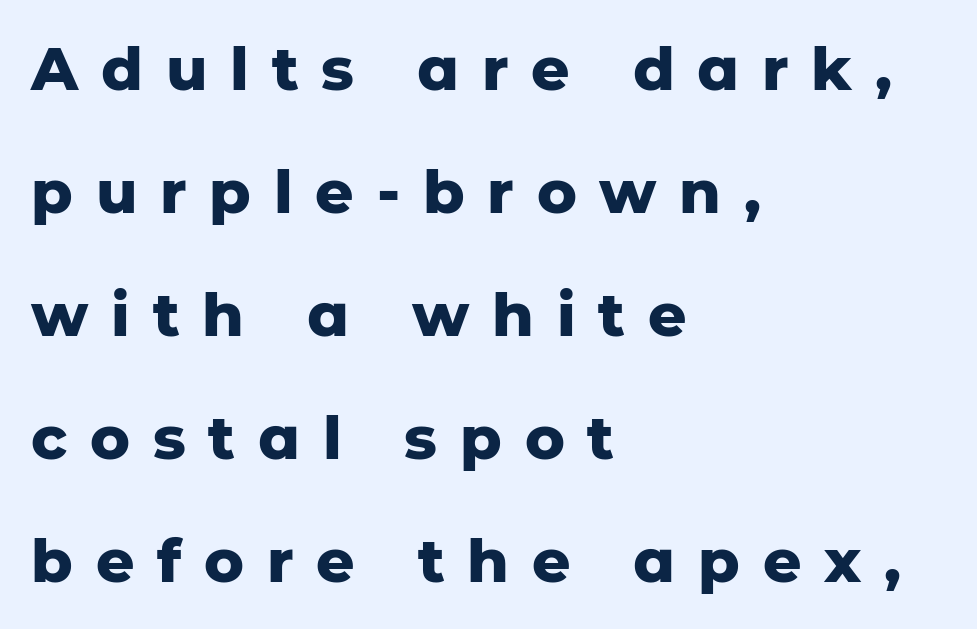
{"serif": "no", "italic": "no", "bold": "yes", "weight": "heavy", "width": "normal", "stroke_contrast": "low", "x_height": "medium", "monospaced": "no", "underline": "no", "align": "left", "line_spacing": "loose", "line_spacing_ratio": 2.05, "letter_spacing": "wide", "letter_spacing_em": 0.38, "glyph_px": 60}
